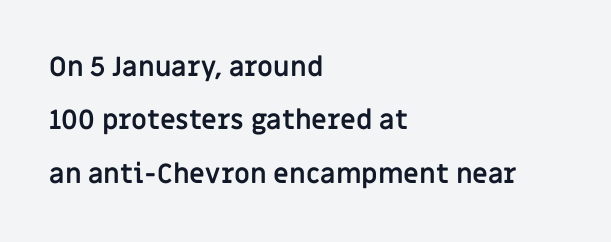
Q: Is the text bold? A: Yes.
Q: Is the text italic (slanted)? A: No, it is upright.
Q: Is the text underlined? A: No.
Q: How is the paragraph aligned? A: Left-aligned.
Q: Is the spacing between letters normal or unusually wide? A: Normal.
Q: Is the spacing between lines tight, normal or loose? A: Loose.
